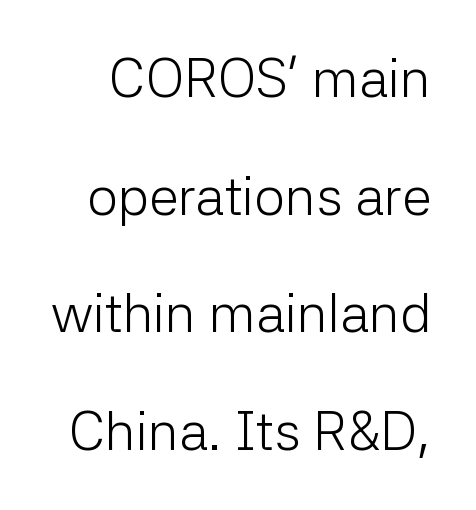
{"serif": "no", "italic": "no", "bold": "no", "weight": "light", "width": "normal", "stroke_contrast": "low", "x_height": "medium", "monospaced": "no", "underline": "no", "line_spacing": "loose", "line_spacing_ratio": 2.18, "letter_spacing": "normal", "letter_spacing_em": 0.0, "glyph_px": 54}
